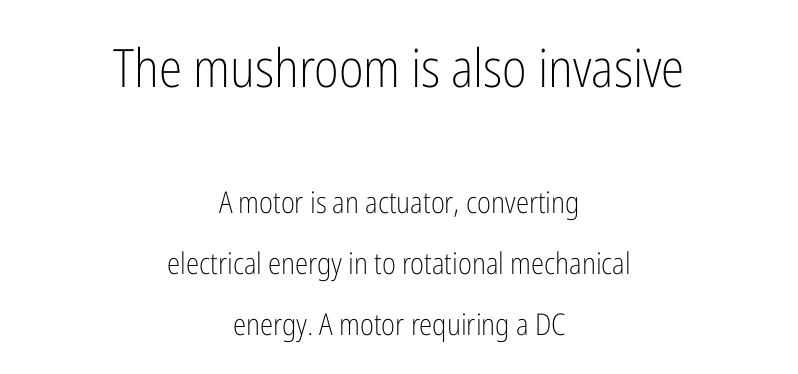
{"serif": "no", "italic": "no", "bold": "no", "weight": "light", "width": "condensed", "stroke_contrast": "low", "x_height": "medium", "monospaced": "no", "underline": "no", "align": "center", "line_spacing": "loose", "line_spacing_ratio": 2.03, "letter_spacing": "normal", "letter_spacing_em": 0.0, "larger_block": "first", "size_ratio": 1.77, "glyph_px": 53}
